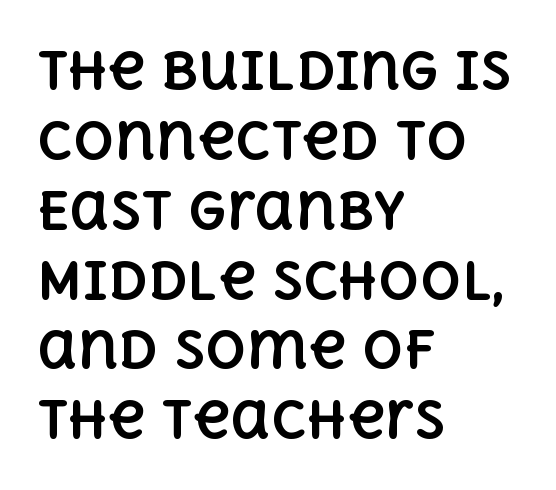
The image shows 51 px bold type, upright; set left-aligned, normal line spacing (1.37x), normal letter spacing, not underlined; a large x-height.
